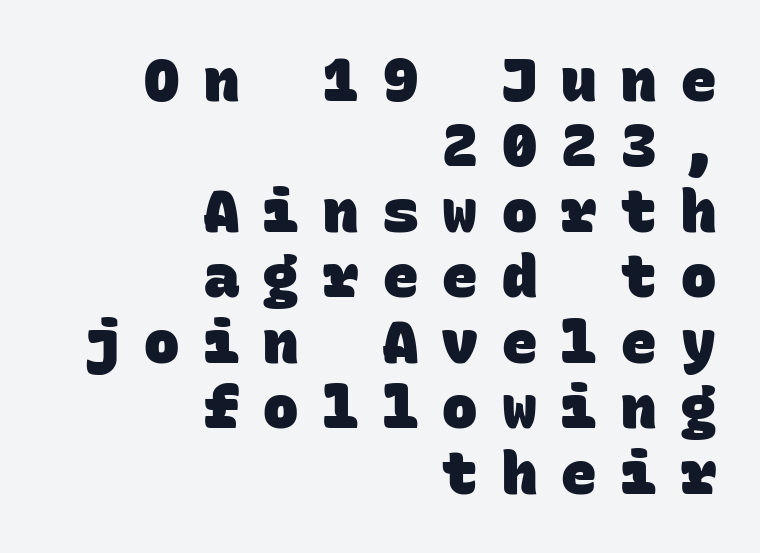
The image shows 59 px heavy sans-serif type, monospaced; set right-aligned, tight line spacing (1.11x), unusually wide letter spacing (+0.41 em), not underlined; low stroke contrast and a large x-height.
